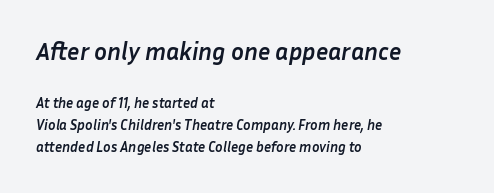
Q: Is the text bold? A: Yes.
Q: Is the text italic (slanted)? A: Yes, it leans right by about 10 degrees.
Q: Is the text underlined? A: No.
Q: How is the paragraph aligned? A: Left-aligned.
Q: Is the spacing between letters normal or unusually wide? A: Normal.
Q: Is the spacing between lines tight, normal or loose? A: Normal.
Q: Which block of text is set in a larger size, the first (top) or the second (bottom)? A: The first (top) one.
